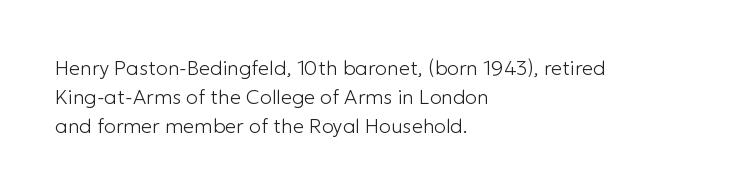
Vertical strokes here are truly vertical. The typesetting does not lean heavy: it is not bold. These lines keep a tight, regular rhythm from letter to letter. Anything drawn beneath the words? Only blank space. The designer left line spacing at the default. Caption: multi-line text, flush left, ragged right.
